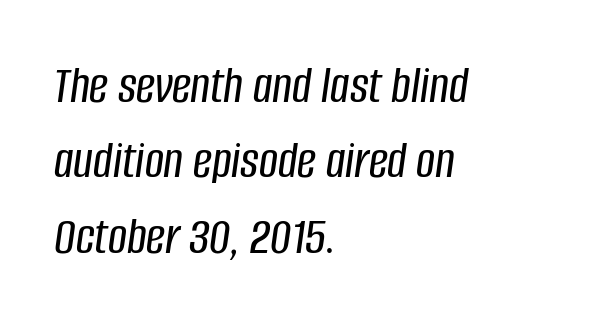
The image shows 53 px condensed type, italic (leaning right); set left-aligned, normal line spacing (1.42x), normal letter spacing, not underlined; low stroke contrast and a large x-height.
